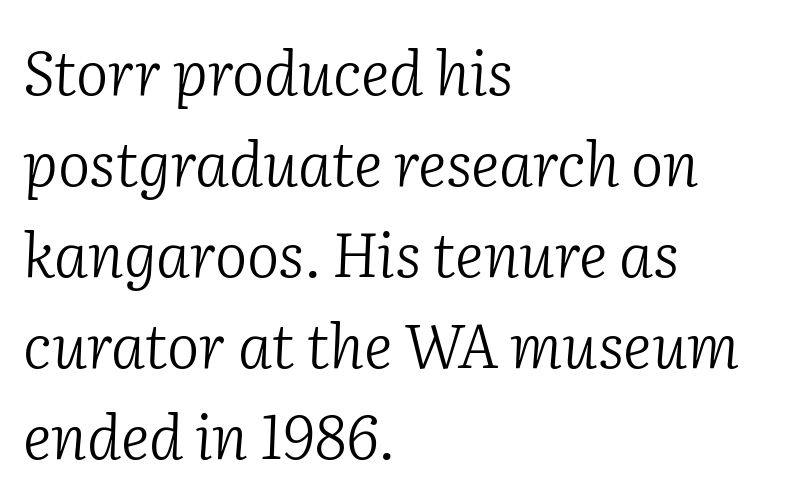
Does the type have serifs? Yes, each stem ends in a small foot. Is the type heavy? It reads as light-to-regular instead. Do the characters align in a grid? No, the font is proportional. Underline: absent. The glyphs look as if they've been sheared to an angle. Every row of glyphs begins at an identical x-position on the left.
